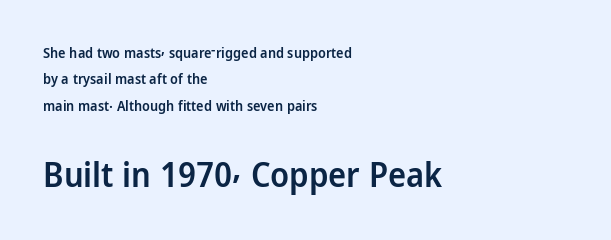
You could not count columns in this text — the font is proportionally spaced. The letters carry no serifs — their stems end cleanly without finishing strokes. Each word holds together tightly as a unit, with standard inter-letter gaps. The more generous point size was reserved for the lower chunk. Characters remain perfectly vertical along every line.
